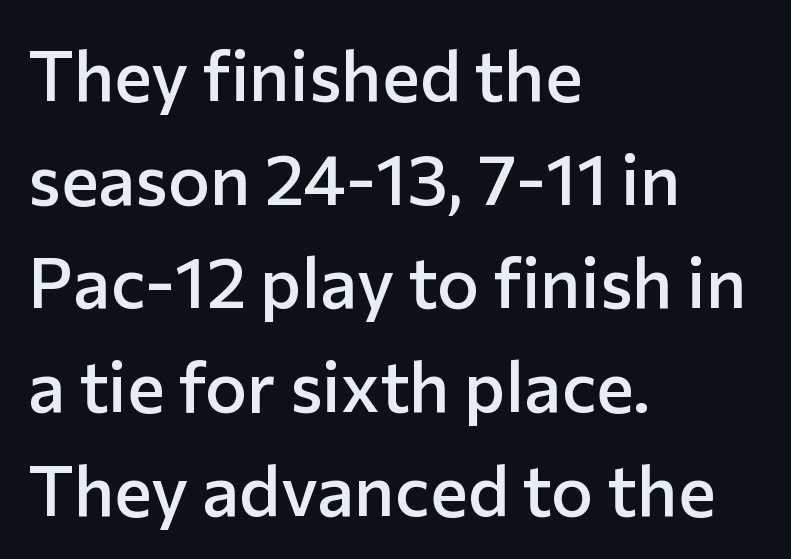
{"serif": "no", "italic": "no", "bold": "semi", "weight": "semibold", "width": "normal", "stroke_contrast": "low", "x_height": "medium", "monospaced": "no", "underline": "no", "align": "left", "line_spacing": "normal", "line_spacing_ratio": 1.46, "letter_spacing": "normal", "letter_spacing_em": 0.0, "glyph_px": 71}
